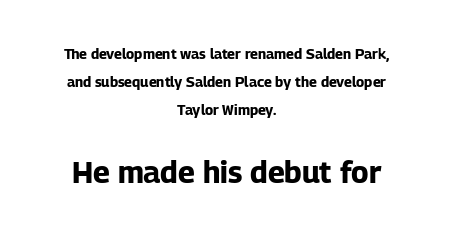
The image shows 30 px bold sans-serif type, upright; set centered, loose line spacing (2.0x), normal letter spacing, not underlined; the second (bottom) block is 2.14x larger; low stroke contrast and a medium x-height.
